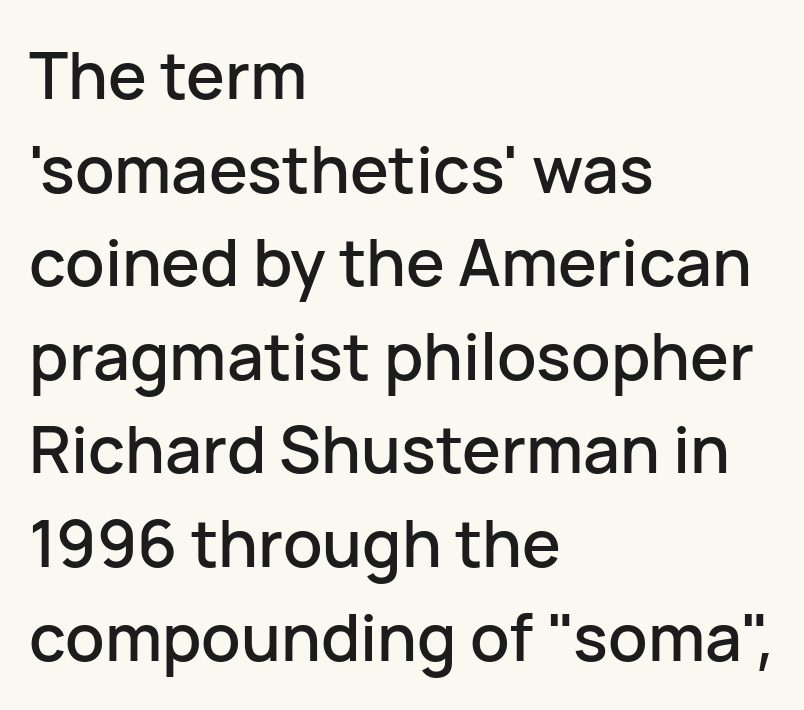
This sample has the flowing, uneven cadence of proportional lettering. Does the copy run flush right? No — it runs flush left. The zone under the glyphs is completely vacant. Every character sits straight up, as roman type does.
